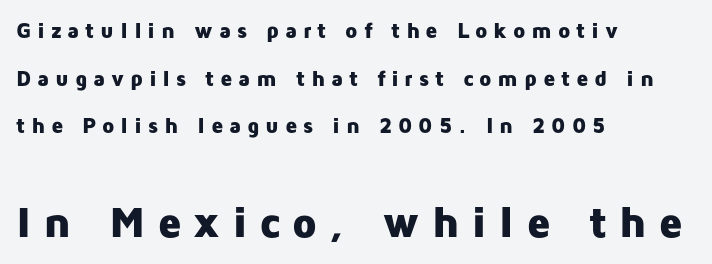
Q: Is the text bold? A: Yes.
Q: Is the text italic (slanted)? A: No, it is upright.
Q: Is the typeface a serif or a sans-serif typeface? A: Sans-serif.
Q: Is the text underlined? A: No.
Q: How is the paragraph aligned? A: Left-aligned.
Q: Is the spacing between letters normal or unusually wide? A: Unusually wide.
Q: Is the spacing between lines tight, normal or loose? A: Loose.
Q: Which block of text is set in a larger size, the first (top) or the second (bottom)? A: The second (bottom) one.
Q: Width (condensed, normal, or wide)? A: Normal.
Q: Stroke contrast? A: Low.
Q: x-height? A: Medium.
Q: Monospaced? A: No.
